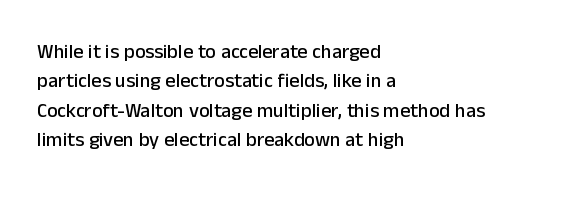
{"italic": "no", "underline": "no", "align": "left", "line_spacing": "normal", "line_spacing_ratio": 1.47, "letter_spacing": "normal", "letter_spacing_em": 0.0, "glyph_px": 20}
